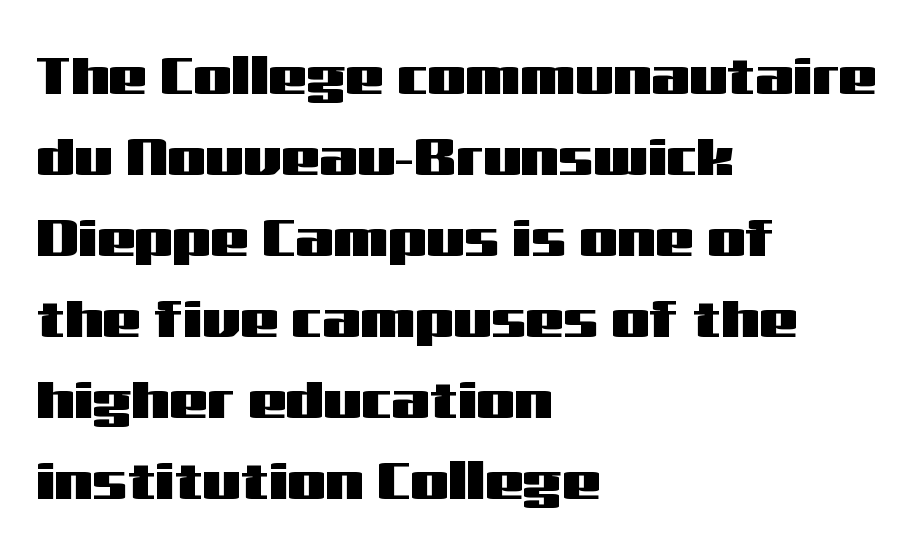
{"serif": "no", "italic": "no", "width": "wide", "stroke_contrast": "medium", "x_height": "medium", "monospaced": "no", "underline": "no", "align": "left", "line_spacing": "normal", "line_spacing_ratio": 1.5, "letter_spacing": "normal", "letter_spacing_em": 0.0, "glyph_px": 54}
